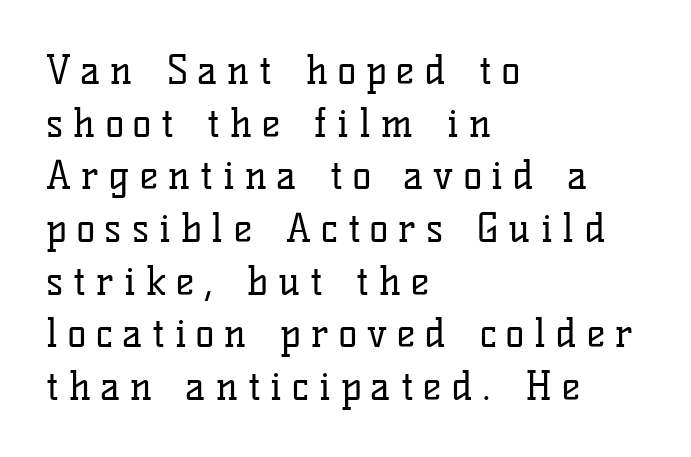
It's the straight-up-and-down kind of type. Each letter keeps its own natural width here, so spacing adapts to shape. The rows are spaced the way most documents space them. In terms of letterspacing, this is a distinctly airy, spread setting. Compared with a typical body face, this is equally light or lighter still.
